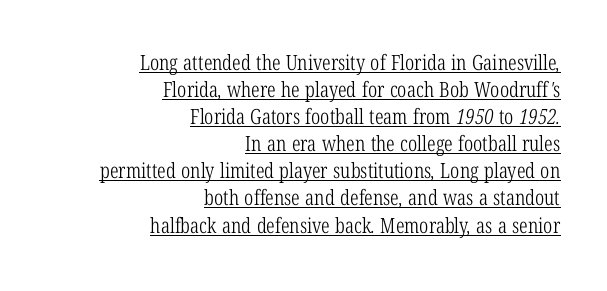
The image shows 21 px text type; set right-aligned, normal line spacing (1.29x), normal letter spacing, underlined.
